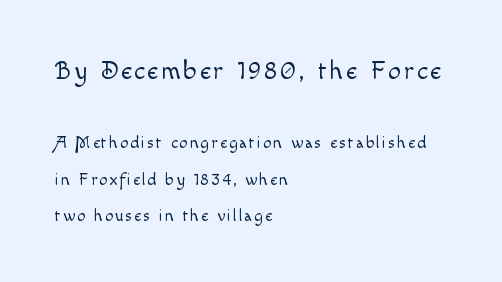
This is the regular roman posture of the typeface. Summary of vertical rhythm: relaxed, with wide interline spacing. The first block has been scaled up relative to the second. Each line starts at the same left margin while the right side varies. Unmarked baselines from the first word to the last. No heavy texture on the line: the type isn't bold.
